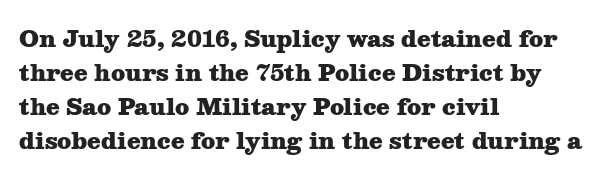
Q: Is the text bold? A: Yes.
Q: Is the text italic (slanted)? A: No, it is upright.
Q: Is the text underlined? A: No.
Q: How is the paragraph aligned? A: Left-aligned.
Q: Is the spacing between letters normal or unusually wide? A: Normal.
Q: Is the spacing between lines tight, normal or loose? A: Normal.
